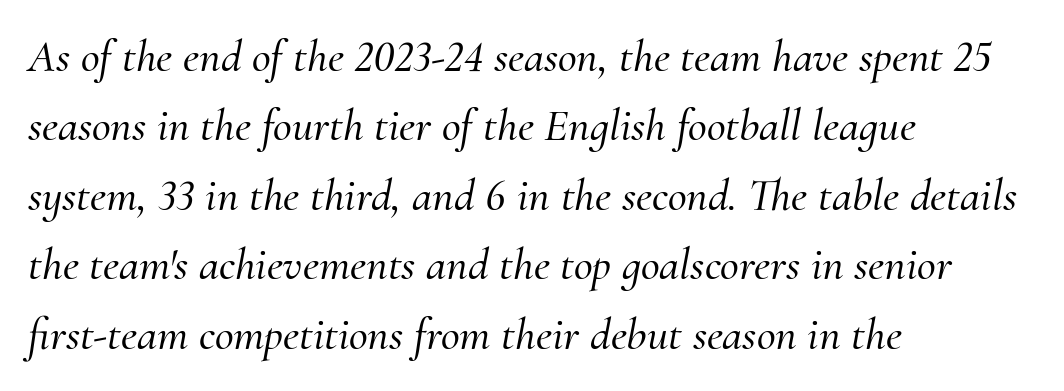
Q: Is the text italic (slanted)? A: Yes, it leans right by about 10 degrees.
Q: Is the typeface a serif or a sans-serif typeface? A: Serif.
Q: Is the text underlined? A: No.
Q: How is the paragraph aligned? A: Left-aligned.
Q: Is the spacing between letters normal or unusually wide? A: Normal.
Q: Is the spacing between lines tight, normal or loose? A: Normal.
Q: Width (condensed, normal, or wide)? A: Normal.
Q: Stroke contrast? A: Medium.
Q: x-height? A: Small.
Q: Monospaced? A: No.
